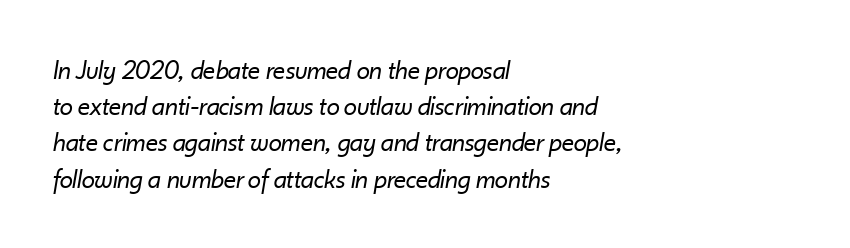
The image shows 27 px text type, italic (leaning right); set left-aligned, normal line spacing (1.34x), normal letter spacing, not underlined.
